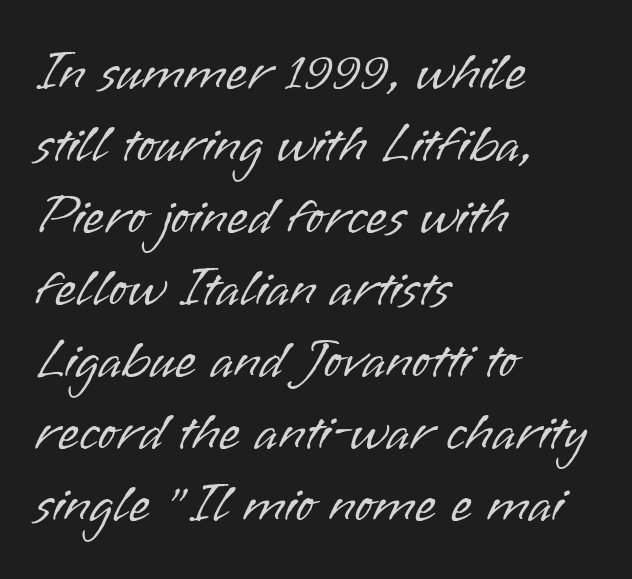
The image shows 55 px light sans-serif type; set left-aligned, normal line spacing (1.31x), normal letter spacing, not underlined; low stroke contrast and a small x-height.
